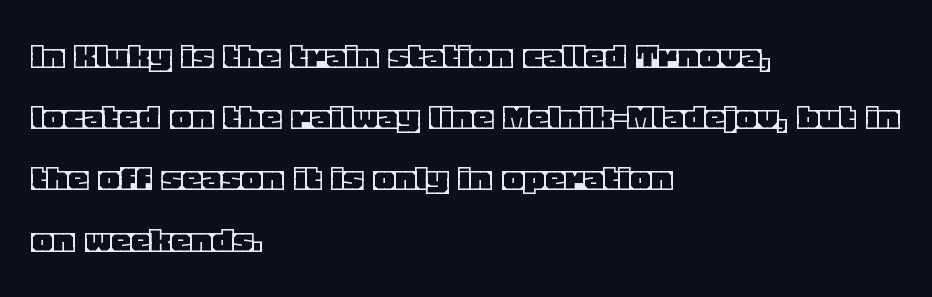
Q: Is the text italic (slanted)? A: No, it is upright.
Q: Is the text underlined? A: No.
Q: How is the paragraph aligned? A: Left-aligned.
Q: Is the spacing between letters normal or unusually wide? A: Normal.
Q: Is the spacing between lines tight, normal or loose? A: Normal.
Q: Width (condensed, normal, or wide)? A: Normal.
Q: x-height? A: Large.
Q: Monospaced? A: No.
